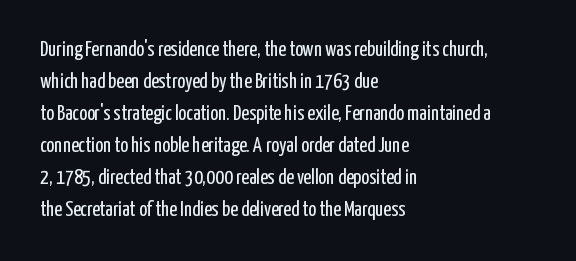
Vertical strokes here are truly vertical. The paragraph has a hard left edge and a soft right edge. The rendering uses a moderate line-height, typical for paragraphs. The cut favours lightness, reaching ordinary text weight at its darkest.
